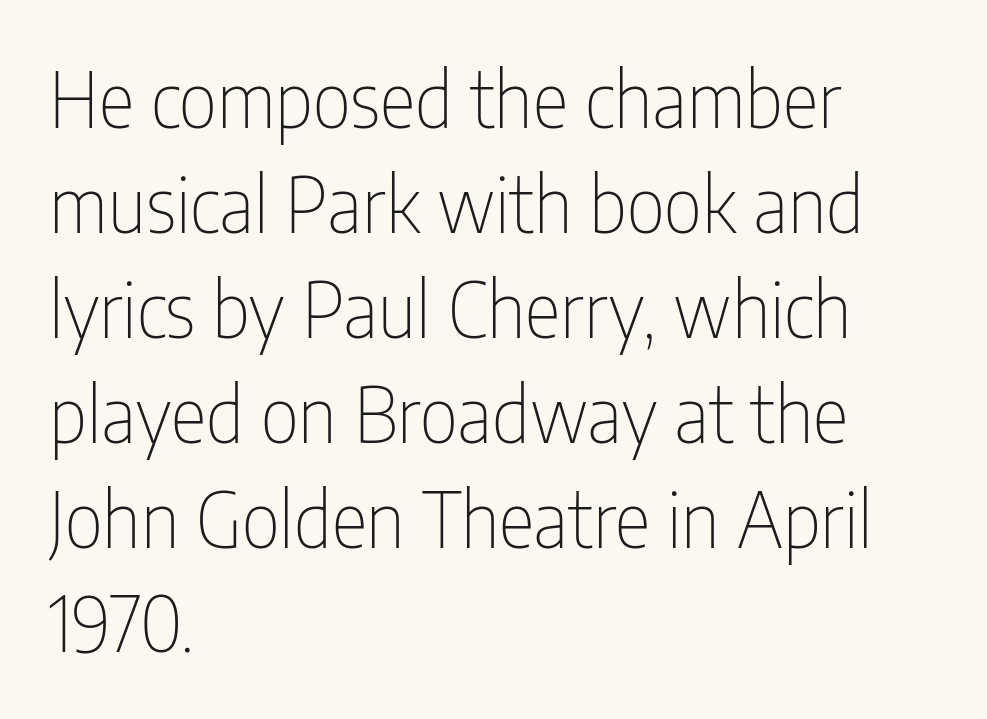
Note: no serifs on the glyphs. The typesetter chose a ragged-right arrangement here. This sample uses an upright cut, with every glyph sitting square on the baseline. Tracking here is standard; glyphs follow each other at the usual distance. The specimen omits any rule beneath the text block's lines. The passage shown is typed in a proportional face where columns would drift.
